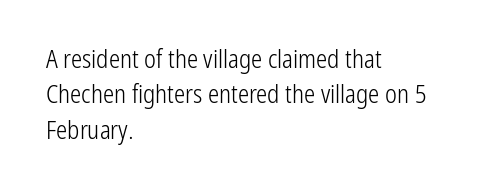
{"italic": "no", "bold": "no", "underline": "no", "align": "left", "line_spacing": "normal", "line_spacing_ratio": 1.42, "letter_spacing": "normal", "letter_spacing_em": 0.0, "glyph_px": 25}
